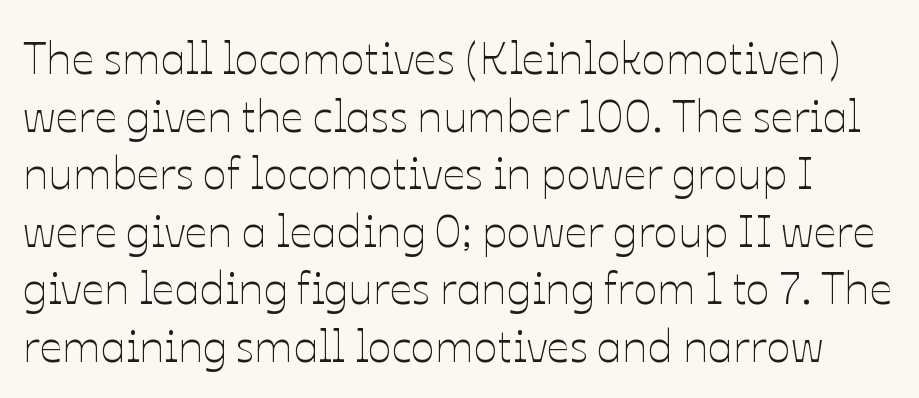
Q: Is the text bold? A: No.
Q: Is the text italic (slanted)? A: No, it is upright.
Q: Is the text underlined? A: No.
Q: Is the spacing between letters normal or unusually wide? A: Normal.
Q: Is the spacing between lines tight, normal or loose? A: Normal.
Q: Width (condensed, normal, or wide)? A: Normal.
Q: Stroke contrast? A: Low.
Q: x-height? A: Medium.
Q: Monospaced? A: No.
